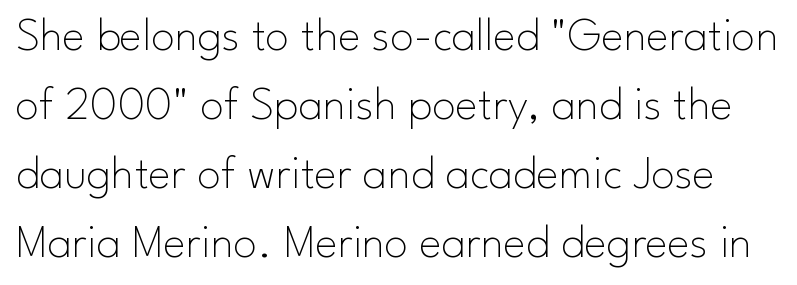
Q: Is the text bold? A: No.
Q: Is the text italic (slanted)? A: No, it is upright.
Q: Is the typeface a serif or a sans-serif typeface? A: Sans-serif.
Q: Is the text underlined? A: No.
Q: Is the spacing between letters normal or unusually wide? A: Normal.
Q: Is the spacing between lines tight, normal or loose? A: Normal.
Q: Width (condensed, normal, or wide)? A: Normal.
Q: Stroke contrast? A: Low.
Q: x-height? A: Small.
Q: Monospaced? A: No.
